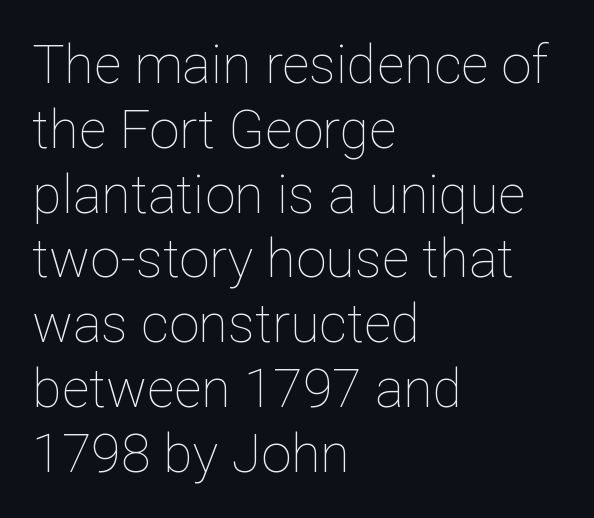
Q: Is the text bold? A: No.
Q: Is the text italic (slanted)? A: No, it is upright.
Q: Is the text underlined? A: No.
Q: How is the paragraph aligned? A: Left-aligned.
Q: Is the spacing between letters normal or unusually wide? A: Normal.
Q: Width (condensed, normal, or wide)? A: Normal.
Q: Stroke contrast? A: Low.
Q: x-height? A: Medium.
Q: Monospaced? A: No.
